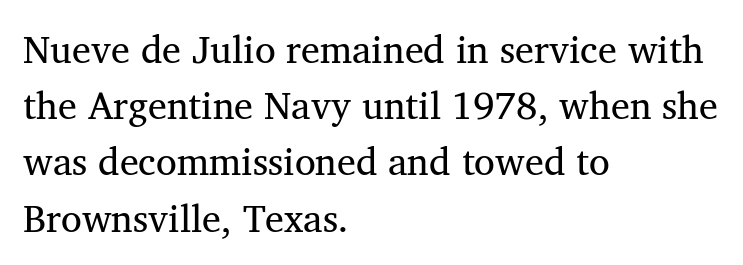
Q: Is the text bold? A: No.
Q: Is the text italic (slanted)? A: No, it is upright.
Q: Is the typeface a serif or a sans-serif typeface? A: Serif.
Q: Is the text underlined? A: No.
Q: How is the paragraph aligned? A: Left-aligned.
Q: Is the spacing between letters normal or unusually wide? A: Normal.
Q: Is the spacing between lines tight, normal or loose? A: Normal.
Q: Width (condensed, normal, or wide)? A: Normal.
Q: Stroke contrast? A: Medium.
Q: x-height? A: Medium.
Q: Monospaced? A: No.
